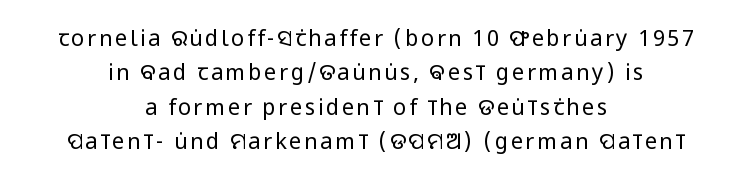
{"italic": "no", "bold": "no", "underline": "no", "align": "center", "line_spacing": "normal", "line_spacing_ratio": 1.56, "glyph_px": 22}
